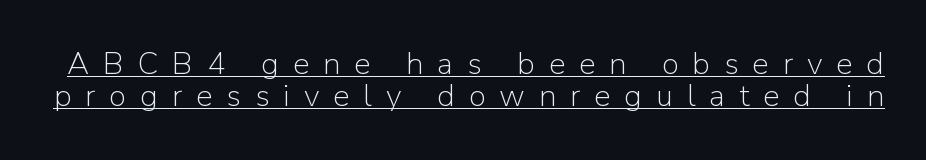
The image shows 31 px light sans-serif type, upright; set tight line spacing (1.04x), unusually wide letter spacing (+0.45 em), underlined; low stroke contrast and a medium x-height.
